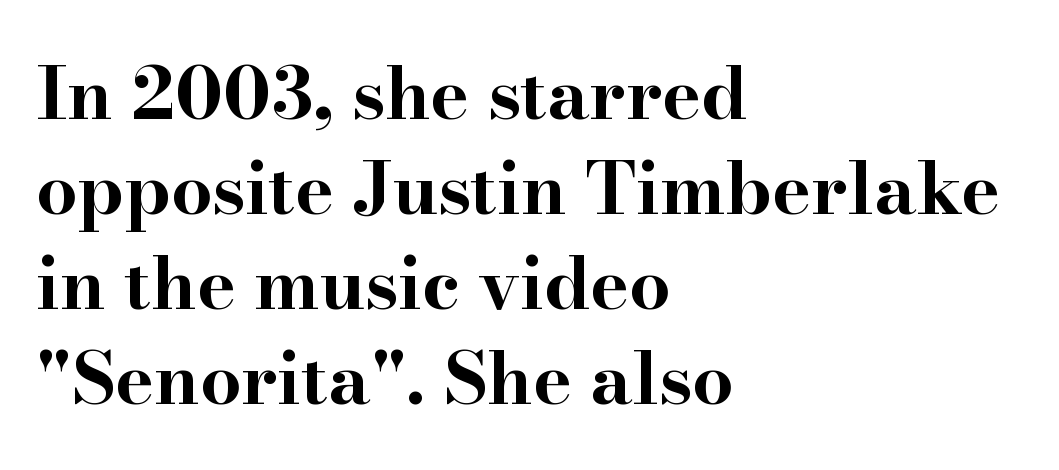
{"serif": "yes", "italic": "no", "bold": "yes", "weight": "bold", "width": "wide", "stroke_contrast": "high", "x_height": "small", "monospaced": "no", "underline": "no", "align": "left", "line_spacing": "normal", "line_spacing_ratio": 1.3, "letter_spacing": "normal", "letter_spacing_em": 0.0, "glyph_px": 73}
